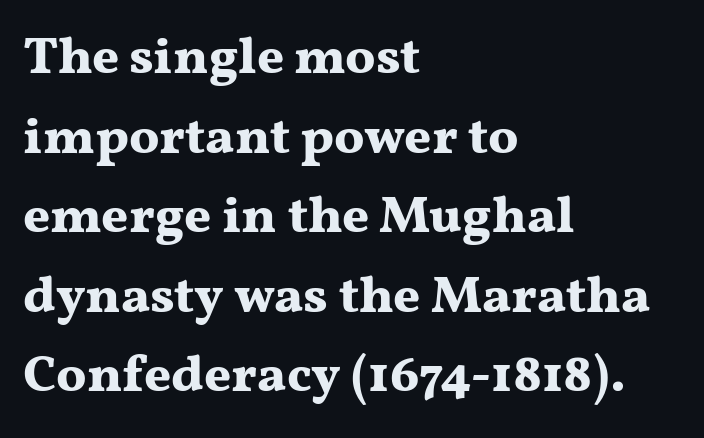
{"serif": "yes", "italic": "no", "bold": "yes", "weight": "bold", "width": "wide", "stroke_contrast": "medium", "x_height": "medium", "monospaced": "no", "underline": "no", "align": "left", "line_spacing": "normal", "line_spacing_ratio": 1.53, "letter_spacing": "normal", "letter_spacing_em": 0.0, "glyph_px": 52}
